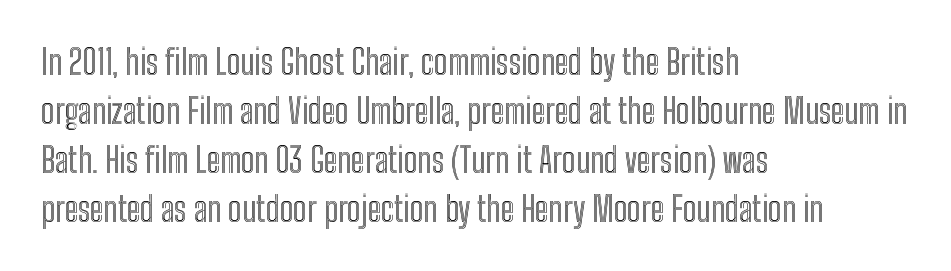
The image shows 34 px condensed type, upright; set left-aligned, normal line spacing (1.44x), normal letter spacing, not underlined; a medium x-height.
